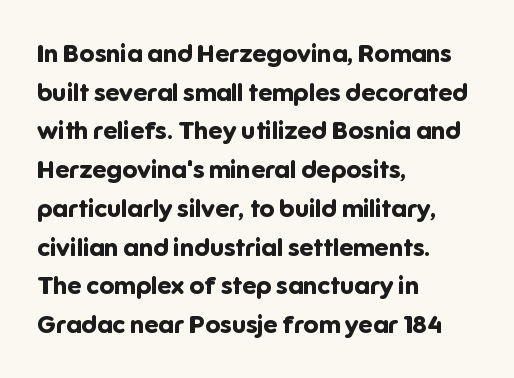
The image shows 25 px bold type, upright; set left-aligned, normal line spacing (1.55x), normal letter spacing, not underlined.
